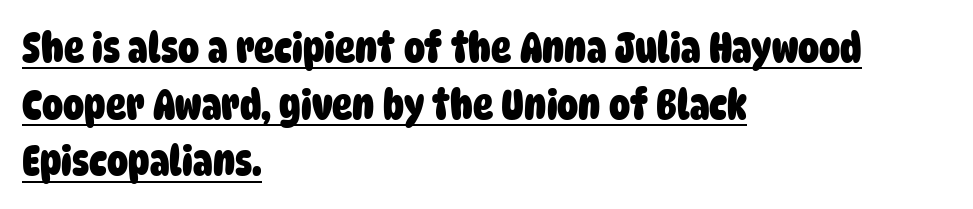
{"serif": "no", "bold": "yes", "weight": "heavy", "width": "condensed", "stroke_contrast": "low", "x_height": "large", "monospaced": "no", "underline": "yes", "align": "left", "line_spacing": "normal", "line_spacing_ratio": 1.35, "letter_spacing": "normal", "letter_spacing_em": 0.0, "glyph_px": 42}
